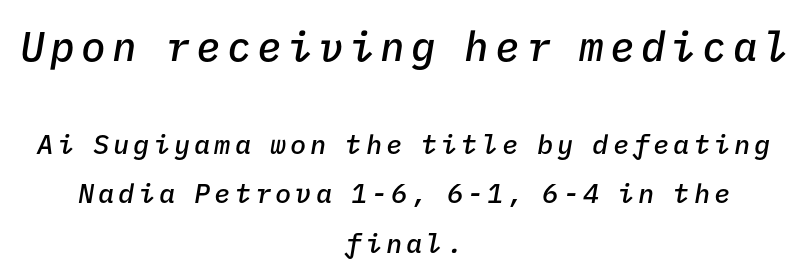
The image shows 41 px semibold type, italic (leaning right), monospaced; set centered, line spacing 1.83x, not underlined; the first (top) block is 1.52x larger; low stroke contrast and a medium x-height.
